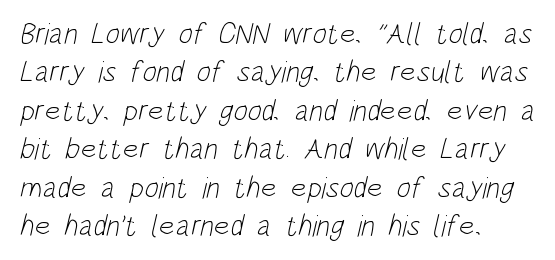
The cut favours lightness, reaching ordinary text weight at its darkest. Honestly, there is no underline to notice here at all. Serif or sans? Sans — the stroke terminals are bare. Is this a fixed-width face? No — the glyphs have proportional, varying widths.
